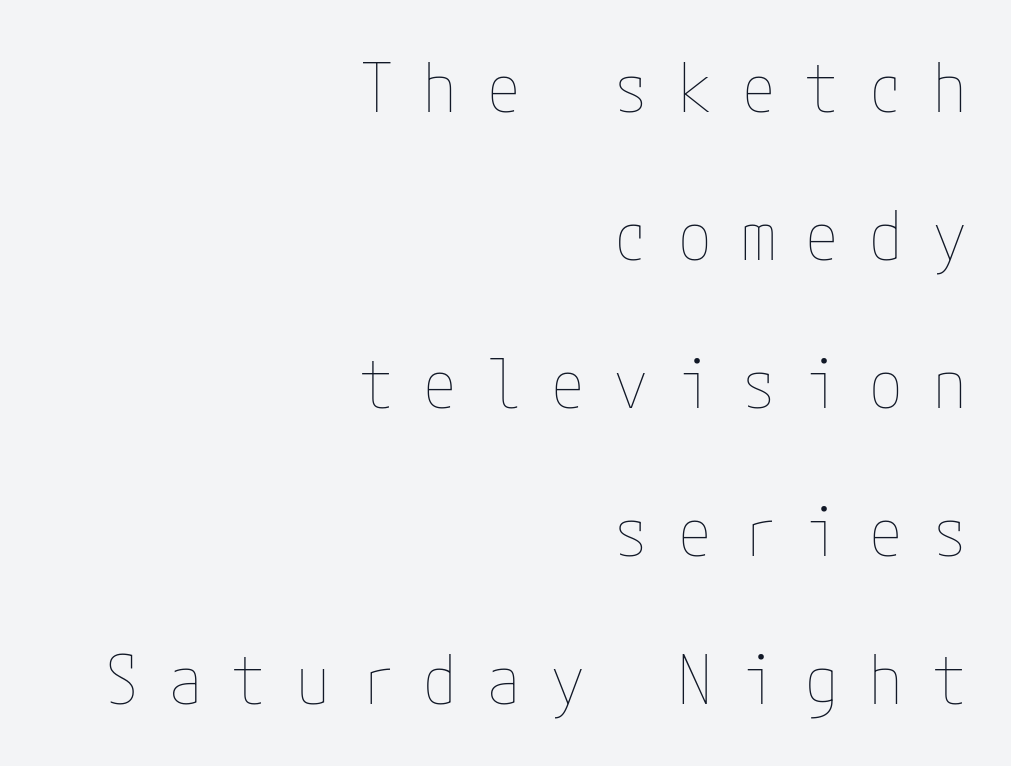
Quick note: underline off. Does the copy run flush right? Yes — the right margin is perfectly even. Compared with typical body copy, the letter spacing here is much looser. Vertical stems look standard width or narrower in stroke. The specimen reads as upright at a glance.
